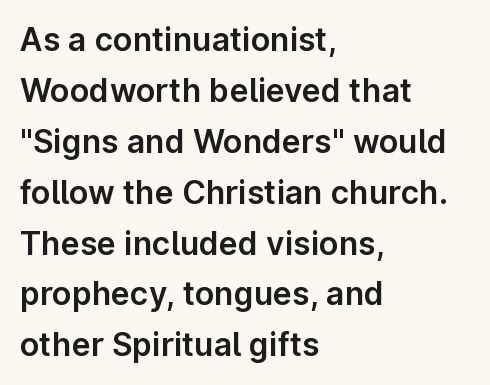
Q: Is the text italic (slanted)? A: No, it is upright.
Q: Is the typeface a serif or a sans-serif typeface? A: Sans-serif.
Q: Is the text underlined? A: No.
Q: How is the paragraph aligned? A: Left-aligned.
Q: Is the spacing between letters normal or unusually wide? A: Normal.
Q: Is the spacing between lines tight, normal or loose? A: Normal.
Q: Width (condensed, normal, or wide)? A: Normal.
Q: Stroke contrast? A: Low.
Q: x-height? A: Medium.
Q: Monospaced? A: No.
